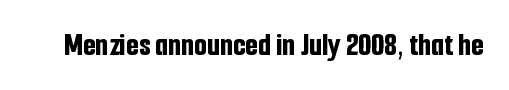
Q: Is the text bold? A: Yes.
Q: Is the text italic (slanted)? A: No, it is upright.
Q: Is the typeface a serif or a sans-serif typeface? A: Sans-serif.
Q: Is the text underlined? A: No.
Q: Is the spacing between letters normal or unusually wide? A: Normal.
Q: Width (condensed, normal, or wide)? A: Condensed.
Q: Stroke contrast? A: Low.
Q: x-height? A: Medium.
Q: Monospaced? A: No.
